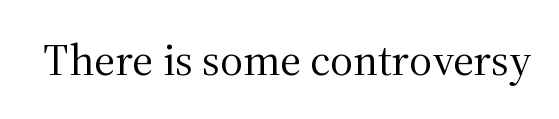
The image shows 44 px regular-weight serif type, upright; set normal letter spacing, not underlined; medium stroke contrast and a medium x-height.
